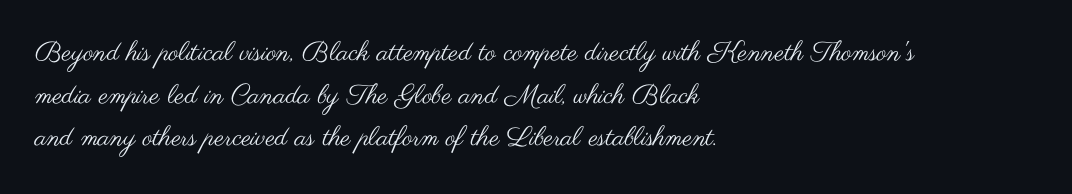
The ragged edge is on the right, which tells us the setting is flush left. Heaviness? Minimal to ordinary, like unemphasized prose. Lines of text with bare space underneath.
